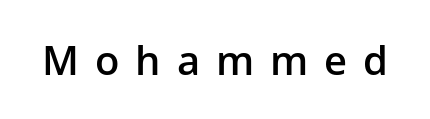
The image shows 40 px semibold sans-serif type, upright; set unusually wide letter spacing (+0.4 em), not underlined; low stroke contrast and a medium x-height.
